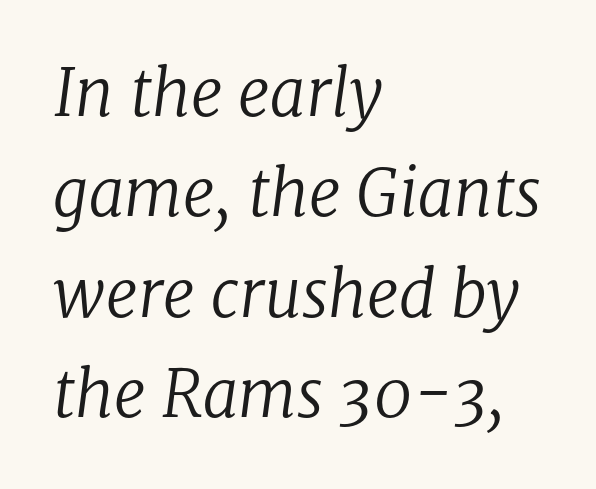
The lines in this sample share a left origin and differ only in where they stop. The glyphs are unaccompanied by any horizontal stroke below them. If you measured baseline to baseline, you'd find a middling distance. You could call the tracking neutral — neither tight nor loose.
